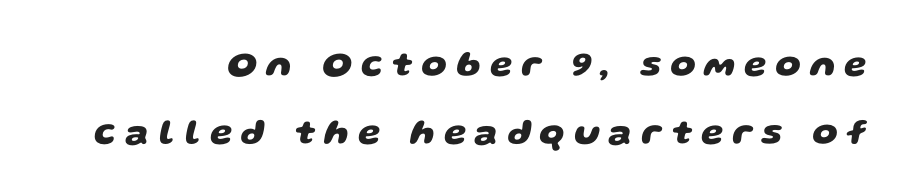
{"serif": "no", "bold": "yes", "weight": "heavy", "width": "wide", "stroke_contrast": "low", "x_height": "large", "monospaced": "no", "underline": "no", "line_spacing_ratio": 1.88, "letter_spacing": "wide", "letter_spacing_em": 0.25, "glyph_px": 36}
